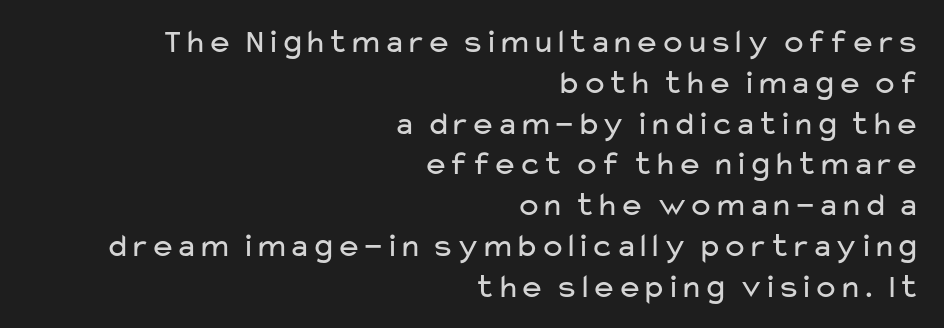
These lines stack with their right ends in a neat column. Look at the tracking — it's just the regular setting, nothing added. Proportional: the letters do not fall into vertical columns. Rule under the text: the space is simply empty.
